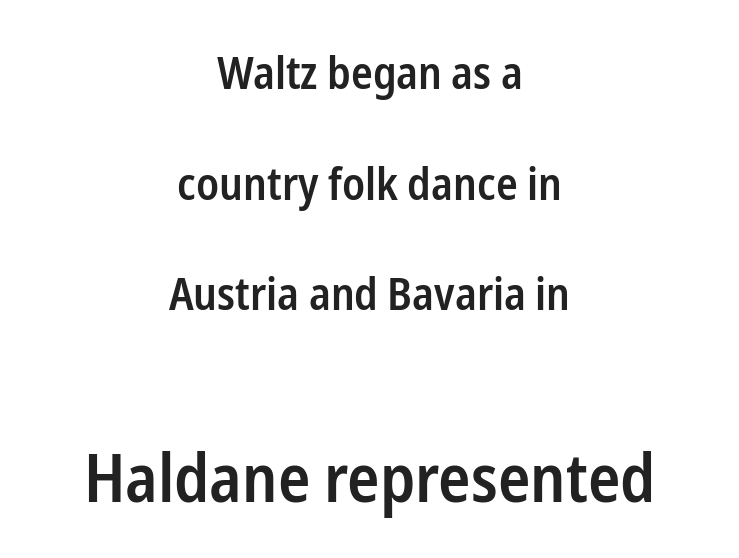
Reading down the block, each line starts at a different indent, mirrored at its end. Set as a demibold, roughly 600 on the weight scale. Underlining? Definitely not there. Here the glyphs are tracked normally, forming tight word shapes. Look at the bottom of the vertical strokes: they stop flat, with no serifs. Does the lettering tilt? It doesn't — this is upright.
